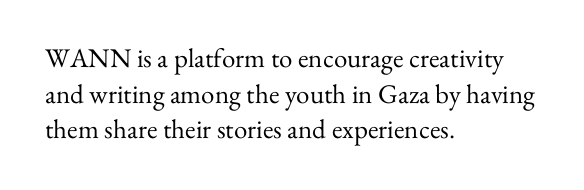
Notice how descenders clear the ascenders below comfortably — that's standard leading. Rule under the text: the space is simply empty. This rendering uses left alignment, leaving the right contour irregular. The type sits square on the baseline with zero lean. The font sits on the lighter half of the weight spectrum, regular included. The gaps between neighbouring characters are ordinary and unremarkable.
